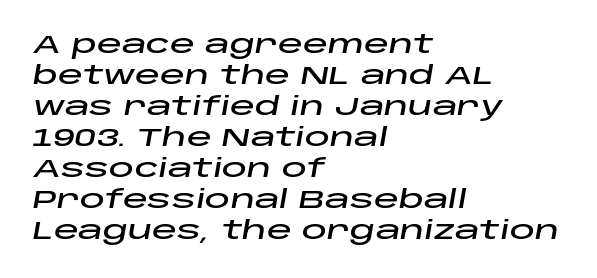
Just letters on the line, the space beneath them empty. Designer's note — italics engaged. Short note: letters normally spaced. If you drew a ruler down the left edge, every line would touch it.
